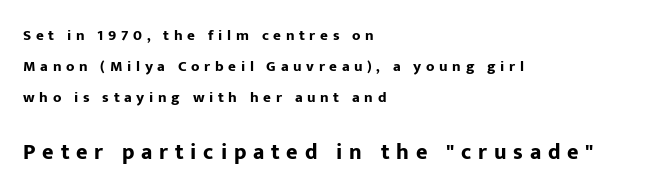
Q: Is the text bold? A: Yes.
Q: Is the text italic (slanted)? A: No, it is upright.
Q: Is the text underlined? A: No.
Q: How is the paragraph aligned? A: Left-aligned.
Q: Is the spacing between letters normal or unusually wide? A: Unusually wide.
Q: Is the spacing between lines tight, normal or loose? A: Loose.
Q: Which block of text is set in a larger size, the first (top) or the second (bottom)? A: The second (bottom) one.
